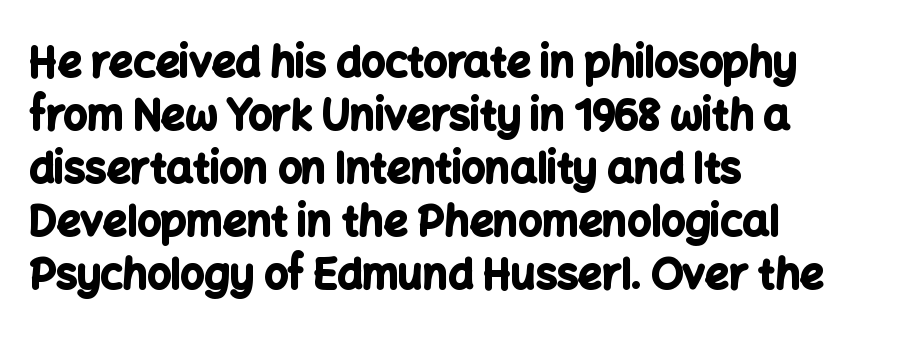
The image shows 42 px bold sans-serif type, upright; set left-aligned, normal line spacing (1.26x), normal letter spacing, not underlined; low stroke contrast and a medium x-height.
